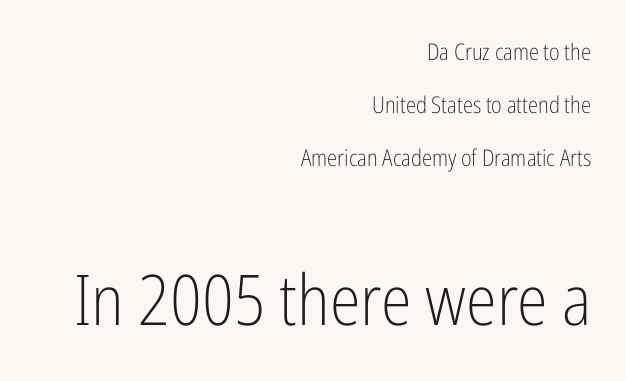
Q: Is the text bold? A: No.
Q: Is the text italic (slanted)? A: No, it is upright.
Q: Is the typeface a serif or a sans-serif typeface? A: Sans-serif.
Q: Is the text underlined? A: No.
Q: How is the paragraph aligned? A: Right-aligned.
Q: Is the spacing between letters normal or unusually wide? A: Normal.
Q: Is the spacing between lines tight, normal or loose? A: Loose.
Q: Which block of text is set in a larger size, the first (top) or the second (bottom)? A: The second (bottom) one.
Q: Width (condensed, normal, or wide)? A: Condensed.
Q: Stroke contrast? A: Low.
Q: x-height? A: Medium.
Q: Monospaced? A: No.
